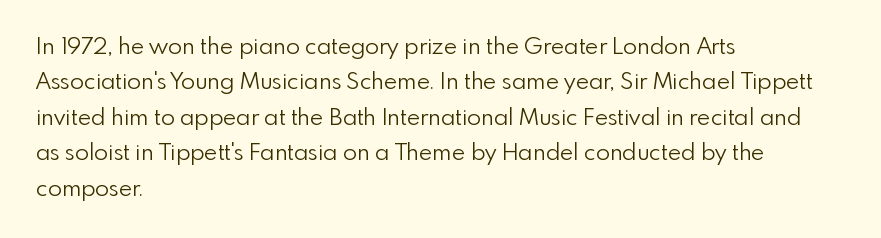
The image shows 23 px text type, upright; set left-aligned, normal line spacing (1.54x), normal letter spacing, not underlined.
